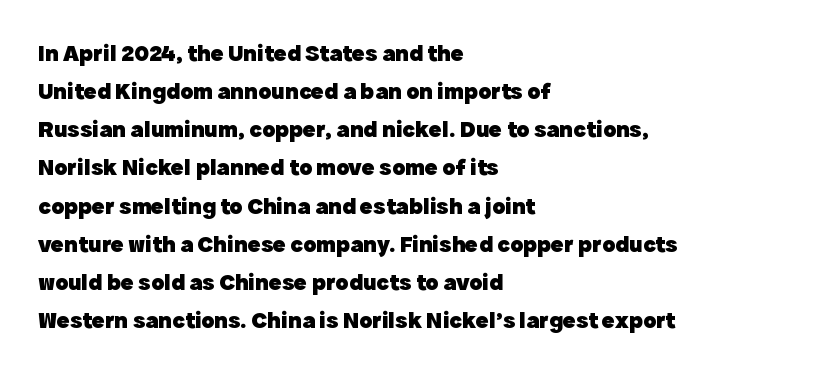
The image shows 24 px bold type, upright; set left-aligned, normal line spacing (1.59x), normal letter spacing, not underlined.
